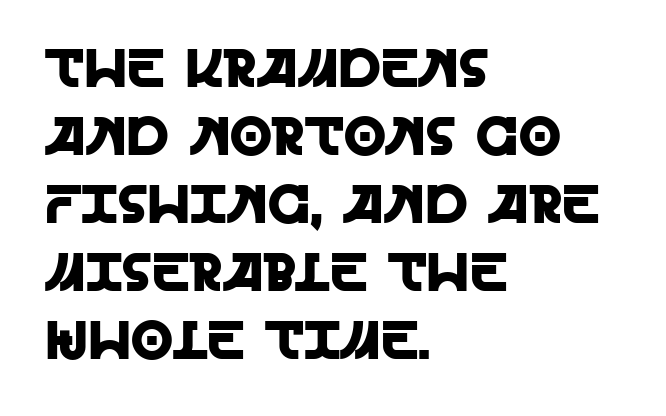
{"serif": "no", "italic": "no", "width": "normal", "x_height": "large", "monospaced": "no", "underline": "no", "align": "left", "line_spacing": "normal", "line_spacing_ratio": 1.26, "letter_spacing": "normal", "letter_spacing_em": 0.0, "glyph_px": 54}
